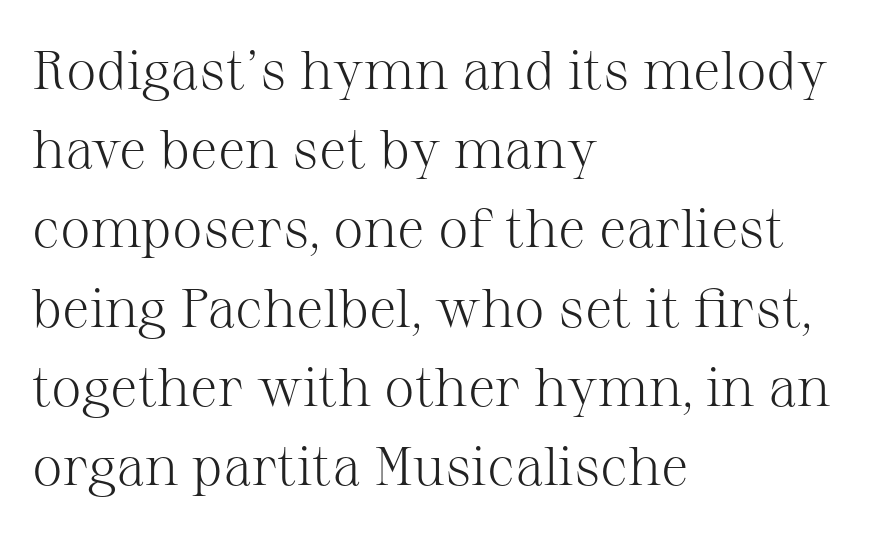
Q: Is the text bold? A: No.
Q: Is the text italic (slanted)? A: No, it is upright.
Q: Is the typeface a serif or a sans-serif typeface? A: Serif.
Q: Is the text underlined? A: No.
Q: How is the paragraph aligned? A: Left-aligned.
Q: Is the spacing between letters normal or unusually wide? A: Normal.
Q: Is the spacing between lines tight, normal or loose? A: Normal.
Q: Width (condensed, normal, or wide)? A: Normal.
Q: Stroke contrast? A: Medium.
Q: x-height? A: Medium.
Q: Monospaced? A: No.
